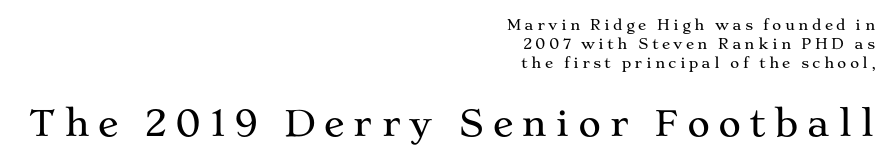
Ordinary non-slanted type is in use. The type family on display is of the serif kind. Reading top to bottom, the characters get bigger at the block break. The block of text has a typical density, with ordinary space between rows. A typesetter would call this proportional, since set widths differ per character. Does the copy run flush right? Yes — the right margin is perfectly even.
